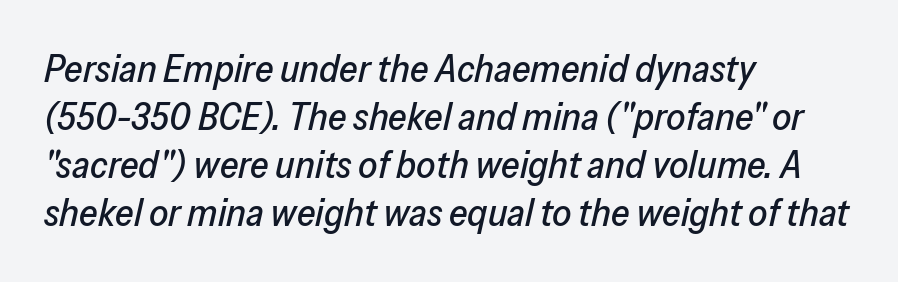
The image shows 38 px text type, italic (leaning right); set left-aligned, normal line spacing (1.26x), normal letter spacing, not underlined; low stroke contrast and a medium x-height.
